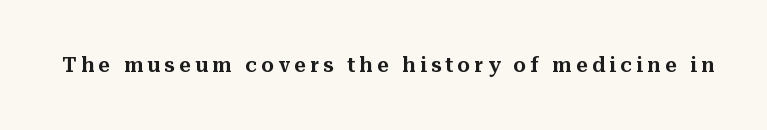
{"italic": "no", "underline": "no", "letter_spacing": "wide", "letter_spacing_em": 0.22, "glyph_px": 20}
